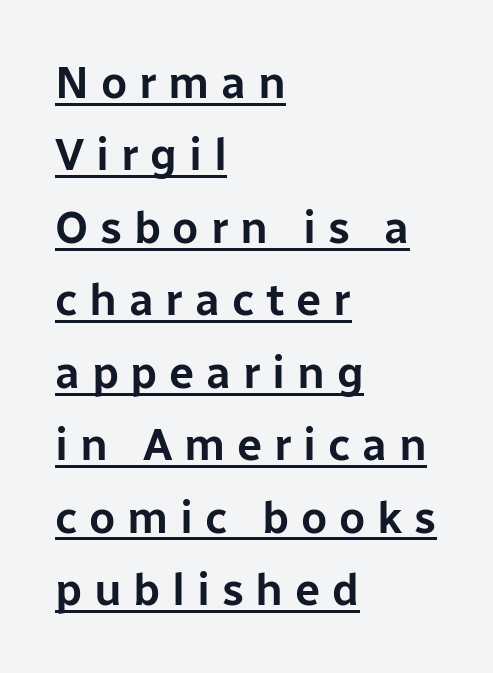
The image shows 45 px sans-serif type, upright; set left-aligned, normal line spacing (1.61x), unusually wide letter spacing (+0.26 em), underlined; low stroke contrast and a medium x-height.
